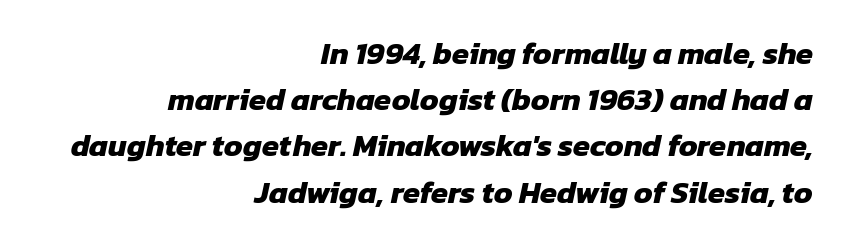
The image shows 31 px heavy sans-serif type; set right-aligned, normal line spacing (1.49x), normal letter spacing, not underlined; low stroke contrast and a medium x-height.
